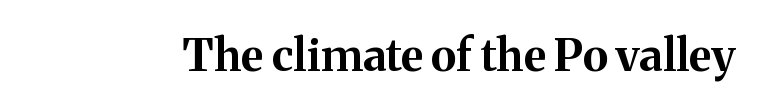
Q: Is the text bold? A: Yes.
Q: Is the text italic (slanted)? A: No, it is upright.
Q: Is the typeface a serif or a sans-serif typeface? A: Serif.
Q: Is the text underlined? A: No.
Q: Is the spacing between letters normal or unusually wide? A: Normal.
Q: Width (condensed, normal, or wide)? A: Normal.
Q: Stroke contrast? A: Medium.
Q: x-height? A: Medium.
Q: Monospaced? A: No.
